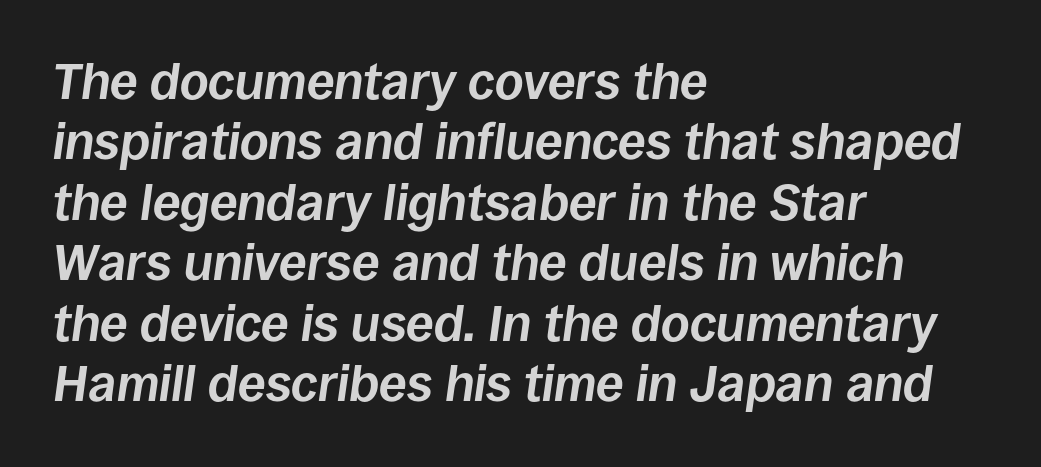
Q: Is the text bold? A: Yes.
Q: Is the text italic (slanted)? A: Yes, it leans right by about 8 degrees.
Q: Is the text underlined? A: No.
Q: How is the paragraph aligned? A: Left-aligned.
Q: Is the spacing between letters normal or unusually wide? A: Normal.
Q: Width (condensed, normal, or wide)? A: Normal.
Q: Stroke contrast? A: Low.
Q: x-height? A: Large.
Q: Monospaced? A: No.
